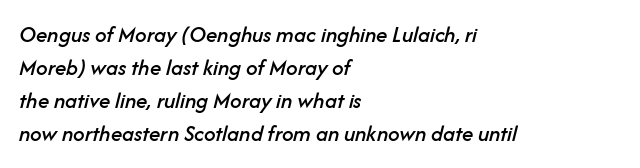
Q: Is the text italic (slanted)? A: Yes, it leans right by about 14 degrees.
Q: Is the text underlined? A: No.
Q: How is the paragraph aligned? A: Left-aligned.
Q: Is the spacing between letters normal or unusually wide? A: Normal.
Q: Is the spacing between lines tight, normal or loose? A: Normal.
